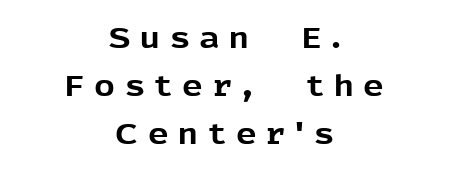
Q: Is the text bold? A: Yes.
Q: Is the text italic (slanted)? A: No, it is upright.
Q: Is the typeface a serif or a sans-serif typeface? A: Sans-serif.
Q: Is the text underlined? A: No.
Q: How is the paragraph aligned? A: Centered.
Q: Is the spacing between letters normal or unusually wide? A: Unusually wide.
Q: Is the spacing between lines tight, normal or loose? A: Normal.
Q: Width (condensed, normal, or wide)? A: Normal.
Q: x-height? A: Medium.
Q: Monospaced? A: No.
